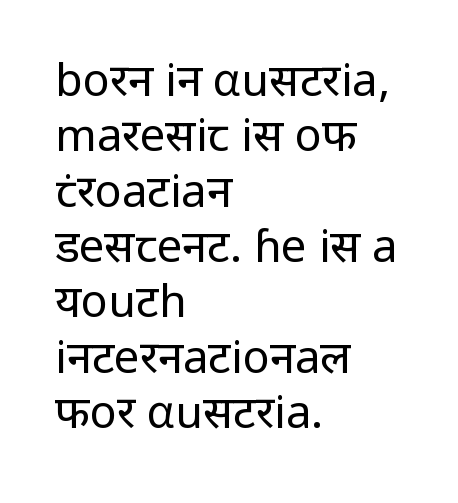
{"serif": "no", "italic": "no", "bold": "no", "weight": "regular", "width": "normal", "stroke_contrast": "low", "x_height": "medium", "monospaced": "no", "underline": "no", "align": "left", "line_spacing_ratio": 1.23, "letter_spacing": "normal", "letter_spacing_em": 0.0, "glyph_px": 45}
